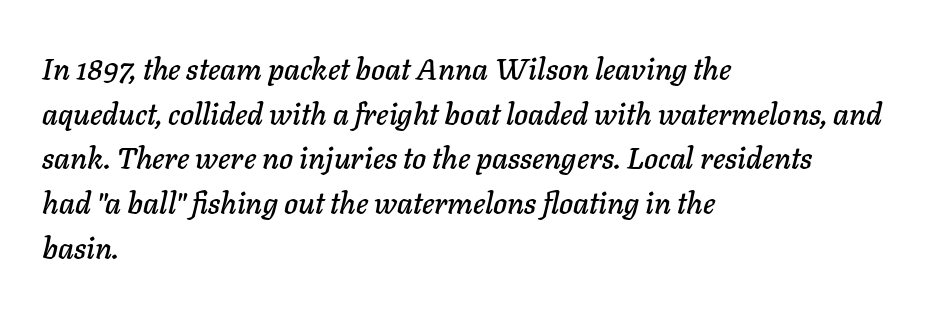
{"italic": "yes", "lean": "right", "slant_degrees": 11, "width": "normal", "stroke_contrast": "low", "x_height": "medium", "monospaced": "no", "underline": "no", "align": "left", "line_spacing": "normal", "line_spacing_ratio": 1.49, "letter_spacing": "normal", "letter_spacing_em": 0.0, "glyph_px": 30}
